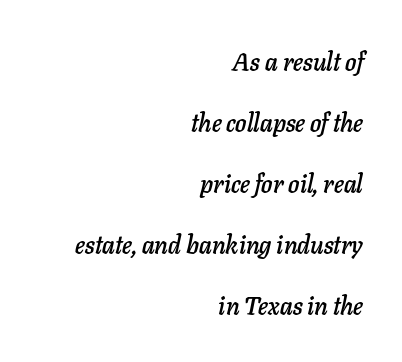
The image shows 25 px text type, italic (leaning right); set right-aligned, loose line spacing (2.44x), normal letter spacing, not underlined.
